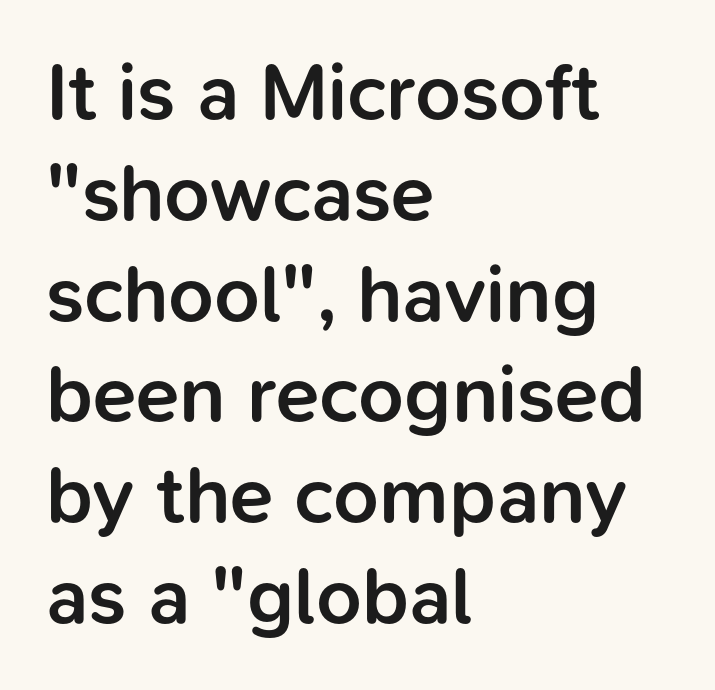
{"serif": "no", "italic": "no", "bold": "semi", "weight": "semibold", "width": "normal", "stroke_contrast": "low", "x_height": "medium", "monospaced": "no", "underline": "no", "align": "left", "line_spacing": "normal", "line_spacing_ratio": 1.26, "letter_spacing": "normal", "letter_spacing_em": 0.0, "glyph_px": 80}
